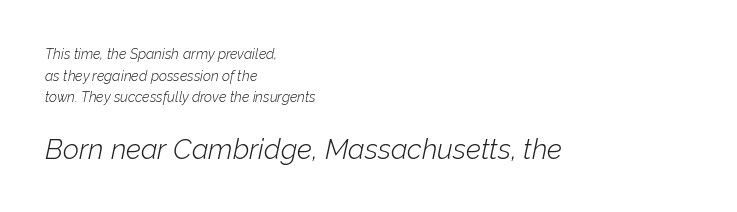
{"italic": "yes", "lean": "right", "slant_degrees": 12, "bold": "no", "weight": "light", "width": "normal", "stroke_contrast": "low", "x_height": "medium", "monospaced": "no", "underline": "no", "align": "left", "line_spacing": "normal", "line_spacing_ratio": 1.54, "letter_spacing": "normal", "letter_spacing_em": 0.0, "larger_block": "second", "size_ratio": 2.0, "glyph_px": 28}
